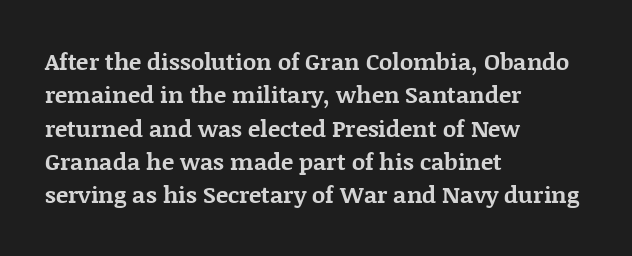
{"italic": "no", "bold": "yes", "underline": "no", "align": "left", "line_spacing": "normal", "line_spacing_ratio": 1.45, "letter_spacing": "normal", "letter_spacing_em": 0.0, "glyph_px": 23}
